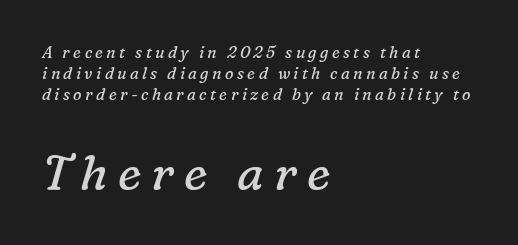
Q: Is the text bold? A: No.
Q: Is the text italic (slanted)? A: Yes, it leans right by about 16 degrees.
Q: Is the typeface a serif or a sans-serif typeface? A: Serif.
Q: Is the text underlined? A: No.
Q: How is the paragraph aligned? A: Left-aligned.
Q: Is the spacing between letters normal or unusually wide? A: Unusually wide.
Q: Is the spacing between lines tight, normal or loose? A: Normal.
Q: Which block of text is set in a larger size, the first (top) or the second (bottom)? A: The second (bottom) one.
Q: Width (condensed, normal, or wide)? A: Normal.
Q: Stroke contrast? A: Low.
Q: x-height? A: Medium.
Q: Monospaced? A: No.
